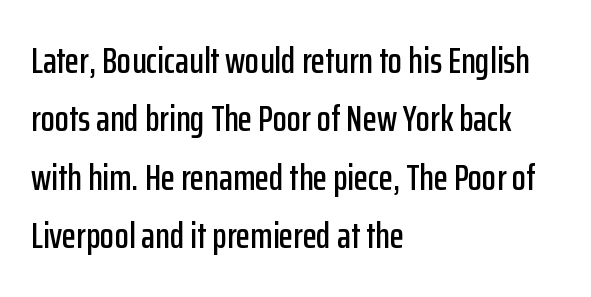
Horizontal alignment here is leftward, the default for most running prose. Each letter keeps its own natural width here, so spacing adapts to shape. Italic: no, the glyphs are upright roman. The passage shown has conventional tracking throughout. Quick note: interline space is typical. Unmarked baselines from the first word to the last.
